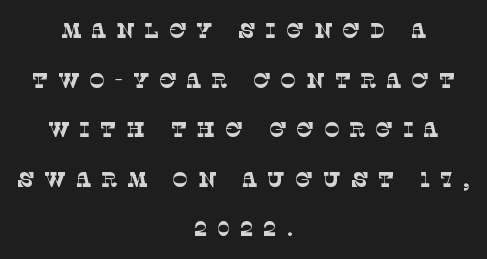
{"bold": "no", "underline": "no", "align": "center", "line_spacing": "loose", "line_spacing_ratio": 2.36, "letter_spacing": "wide", "letter_spacing_em": 0.45, "glyph_px": 21}
